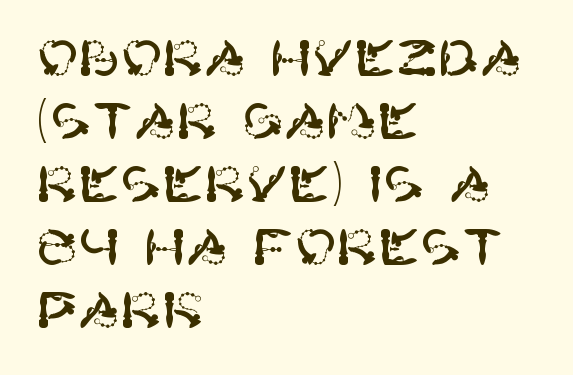
Reading down the block, your eye returns to a fixed left position each line. The block of text has a typical density, with ordinary space between rows. A sans-serif font was chosen for this passage. In terms of letterspacing, this is plain default setting. Rule under the text: the space is simply empty.
